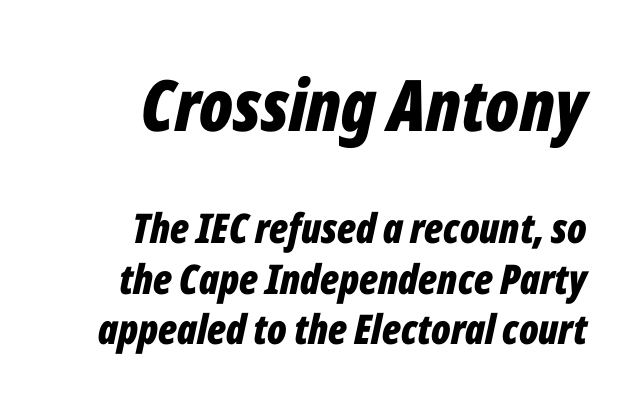
The image shows 71 px bold, condensed type, italic (leaning right); set line spacing 1.23x, normal letter spacing, not underlined; the first (top) block is 1.73x larger; low stroke contrast and a medium x-height.
